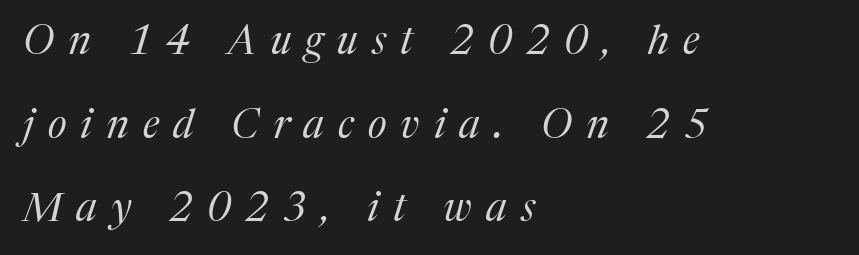
The image shows 40 px regular-weight serif type, italic (leaning right); set left-aligned, loose line spacing (2.09x), unusually wide letter spacing (+0.35 em), not underlined; medium stroke contrast and a medium x-height.
